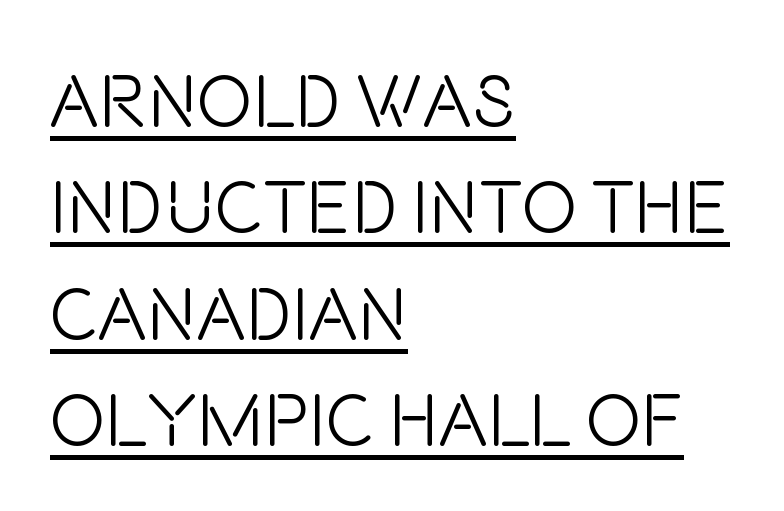
The image shows 75 px light, condensed sans-serif type, upright; set left-aligned, normal line spacing (1.42x), normal letter spacing, underlined; low stroke contrast and a large x-height.
